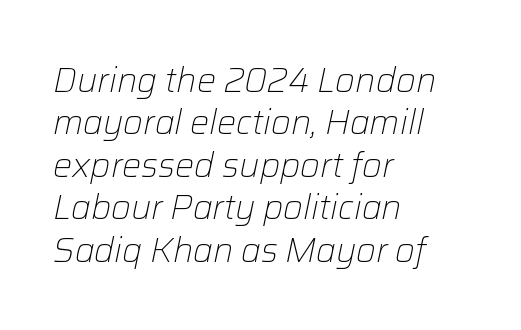
{"italic": "yes", "lean": "right", "slant_degrees": 12, "bold": "no", "weight": "light", "width": "normal", "stroke_contrast": "low", "x_height": "medium", "monospaced": "no", "underline": "no", "align": "left", "line_spacing": "normal", "line_spacing_ratio": 1.25, "letter_spacing": "normal", "letter_spacing_em": 0.0, "glyph_px": 34}
